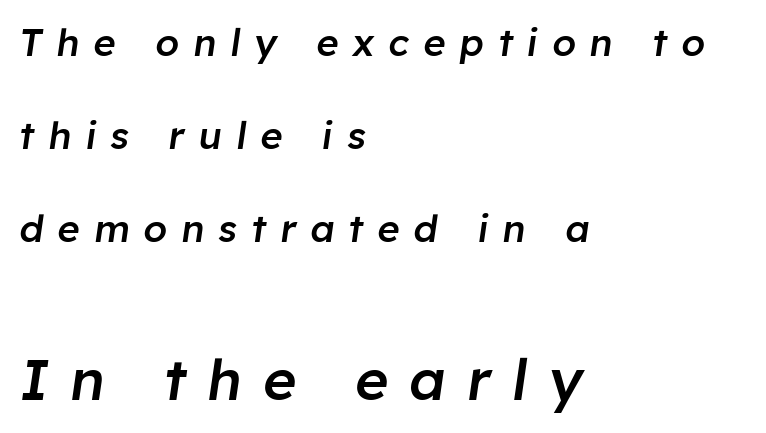
Q: Is the text bold? A: Semi-bold.
Q: Is the text italic (slanted)? A: Yes, it leans right by about 8 degrees.
Q: Is the text underlined? A: No.
Q: How is the paragraph aligned? A: Left-aligned.
Q: Is the spacing between letters normal or unusually wide? A: Unusually wide.
Q: Is the spacing between lines tight, normal or loose? A: Loose.
Q: Which block of text is set in a larger size, the first (top) or the second (bottom)? A: The second (bottom) one.
Q: Width (condensed, normal, or wide)? A: Normal.
Q: Stroke contrast? A: Low.
Q: x-height? A: Medium.
Q: Monospaced? A: No.
